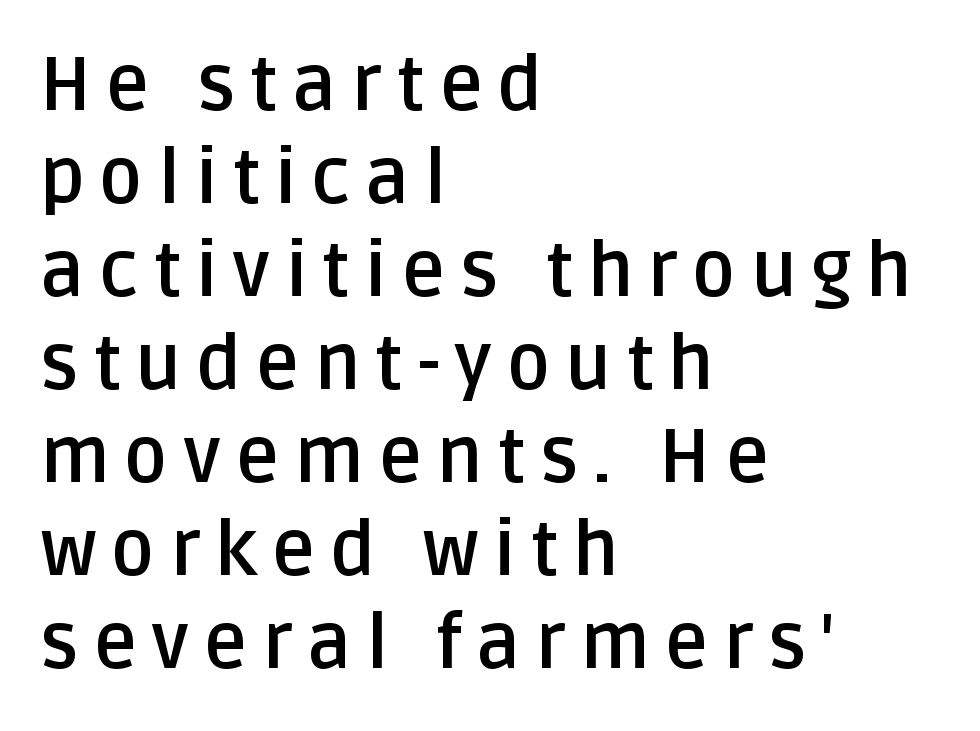
Q: Is the text bold? A: Yes.
Q: Is the text italic (slanted)? A: No, it is upright.
Q: Is the typeface a serif or a sans-serif typeface? A: Sans-serif.
Q: Is the text underlined? A: No.
Q: How is the paragraph aligned? A: Left-aligned.
Q: Width (condensed, normal, or wide)? A: Normal.
Q: Stroke contrast? A: Low.
Q: x-height? A: Large.
Q: Monospaced? A: No.
